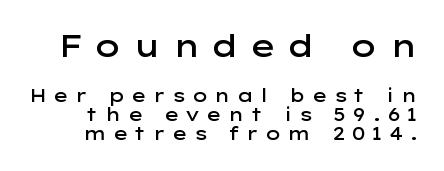
Q: Is the text bold? A: Semi-bold.
Q: Is the text italic (slanted)? A: No, it is upright.
Q: Is the typeface a serif or a sans-serif typeface? A: Sans-serif.
Q: Is the text underlined? A: No.
Q: Is the spacing between letters normal or unusually wide? A: Unusually wide.
Q: Is the spacing between lines tight, normal or loose? A: Tight.
Q: Which block of text is set in a larger size, the first (top) or the second (bottom)? A: The first (top) one.
Q: Width (condensed, normal, or wide)? A: Wide.
Q: Stroke contrast? A: Low.
Q: x-height? A: Medium.
Q: Monospaced? A: No.
